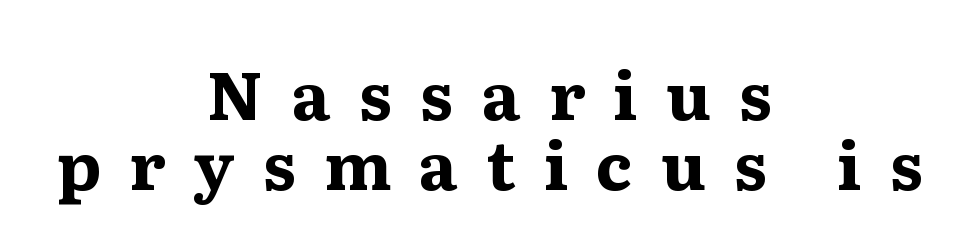
The image shows 67 px bold, wide serif type, upright; set centered, tight line spacing (1.04x), unusually wide letter spacing (+0.42 em), not underlined; medium stroke contrast and a medium x-height.
